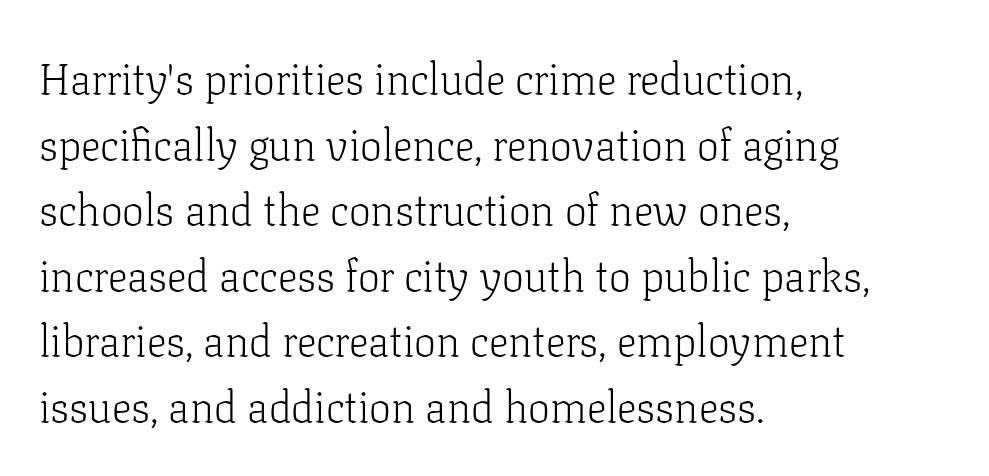
The image shows 44 px light serif type, upright; set left-aligned, normal line spacing (1.49x), normal letter spacing, not underlined; low stroke contrast and a medium x-height.
